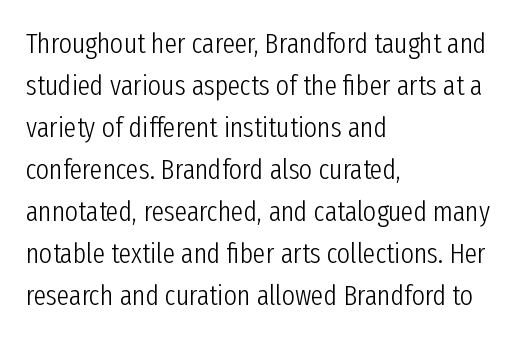
{"serif": "no", "italic": "no", "bold": "no", "weight": "light", "width": "condensed", "stroke_contrast": "low", "x_height": "medium", "monospaced": "no", "underline": "no", "align": "left", "line_spacing": "normal", "line_spacing_ratio": 1.5, "letter_spacing": "normal", "letter_spacing_em": 0.0, "glyph_px": 28}
